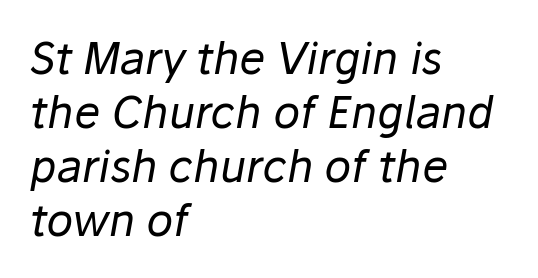
The image shows 44 px regular-weight type, italic (leaning right); set left-aligned, line spacing 1.23x, normal letter spacing, not underlined; low stroke contrast and a medium x-height.
